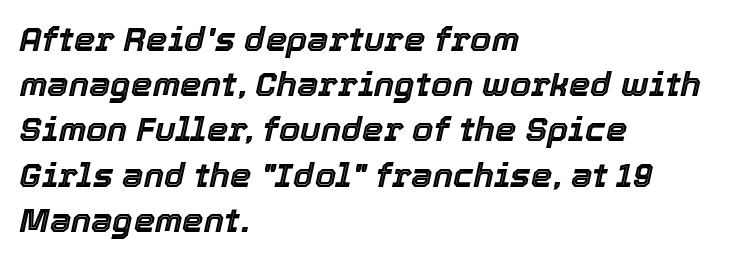
The image shows 34 px text type, italic (leaning right); set left-aligned, normal line spacing (1.33x), normal letter spacing, not underlined; a medium x-height.
